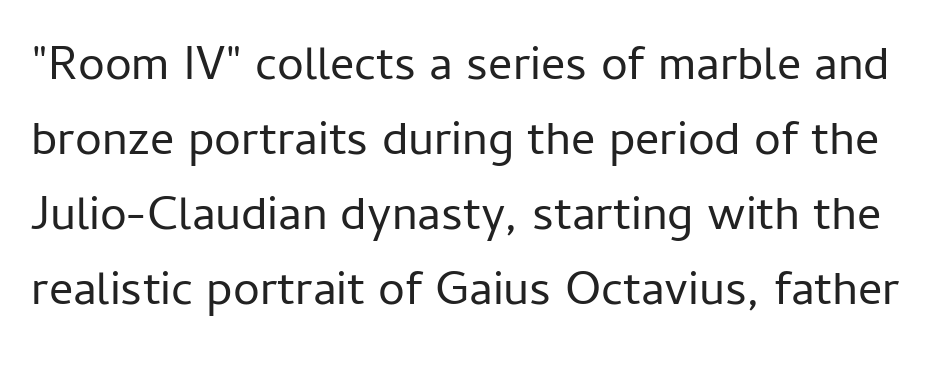
The image shows 48 px regular-weight sans-serif type, upright; set normal line spacing (1.56x), normal letter spacing, not underlined; low stroke contrast and a medium x-height.
